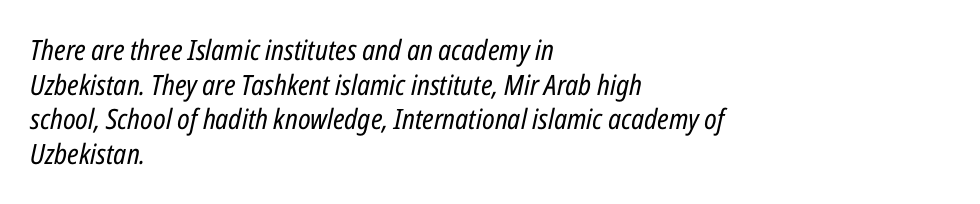
Q: Is the text bold? A: No.
Q: Is the text italic (slanted)? A: Yes, it leans right by about 12 degrees.
Q: Is the text underlined? A: No.
Q: How is the paragraph aligned? A: Left-aligned.
Q: Is the spacing between letters normal or unusually wide? A: Normal.
Q: Width (condensed, normal, or wide)? A: Condensed.
Q: Stroke contrast? A: Low.
Q: x-height? A: Medium.
Q: Monospaced? A: No.
